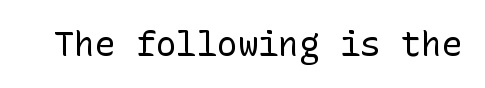
{"serif": "no", "italic": "no", "bold": "no", "weight": "regular", "width": "normal", "stroke_contrast": "low", "x_height": "medium", "underline": "no", "letter_spacing": "normal", "letter_spacing_em": 0.0, "glyph_px": 34}
